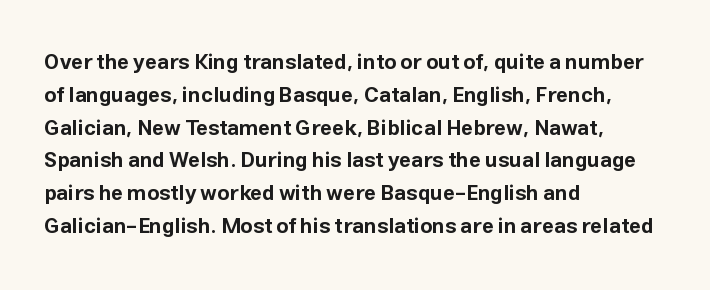
{"italic": "no", "bold": "yes", "underline": "no", "align": "left", "line_spacing": "normal", "line_spacing_ratio": 1.56, "letter_spacing": "normal", "letter_spacing_em": 0.0, "glyph_px": 21}
